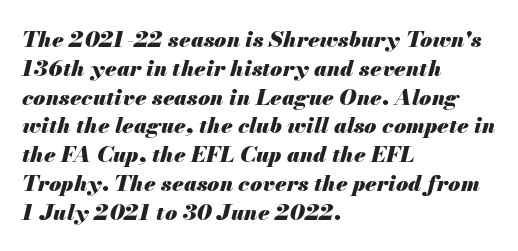
Honestly, there is no underline to notice here at all. The typesetter chose a ragged-right arrangement here. Glyph-to-glyph distance matches everyday printed text. Slanted lettering throughout.
